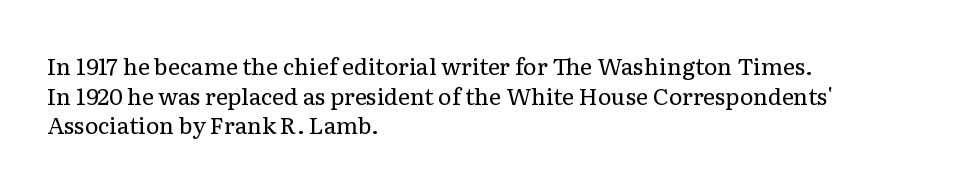
The image shows 23 px text type, upright; set left-aligned, normal line spacing (1.29x), normal letter spacing, not underlined.
